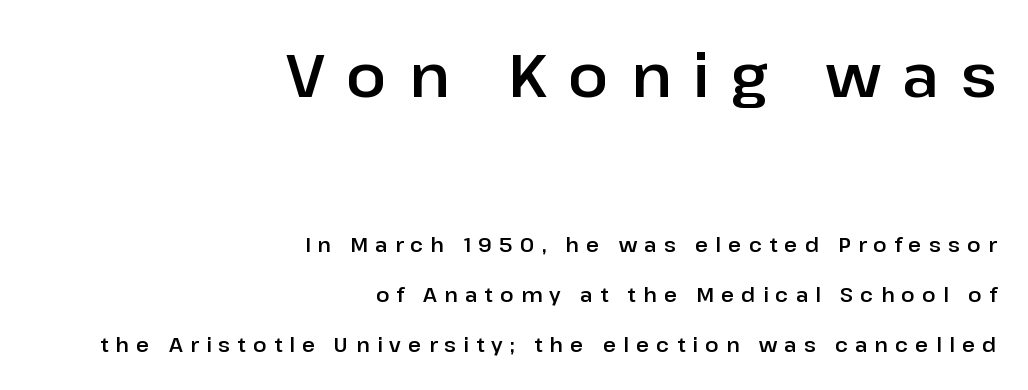
The image shows 60 px sans-serif type, upright; set right-aligned, loose line spacing (2.5x), unusually wide letter spacing (+0.36 em), not underlined; the first (top) block is 3.0x larger; low stroke contrast and a medium x-height.
